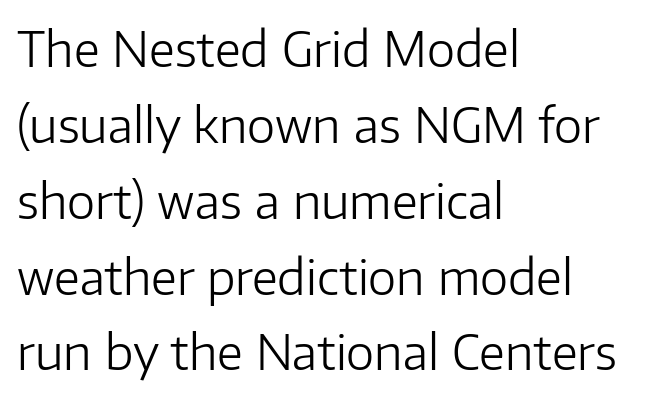
Line spacing here is normal. A clean baseline with only descenders dipping below it. The letters advance in unequal steps, a hallmark of proportional type. Spacing between characters is what you'd get straight out of the box. All the whitespace from short lines collects on the right.
